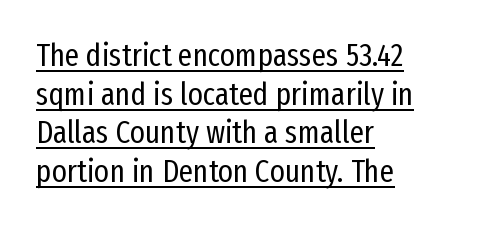
Q: Is the text bold? A: No.
Q: Is the text italic (slanted)? A: No, it is upright.
Q: Is the typeface a serif or a sans-serif typeface? A: Sans-serif.
Q: Is the text underlined? A: Yes.
Q: How is the paragraph aligned? A: Left-aligned.
Q: Is the spacing between letters normal or unusually wide? A: Normal.
Q: Width (condensed, normal, or wide)? A: Condensed.
Q: Stroke contrast? A: Low.
Q: x-height? A: Medium.
Q: Monospaced? A: No.
